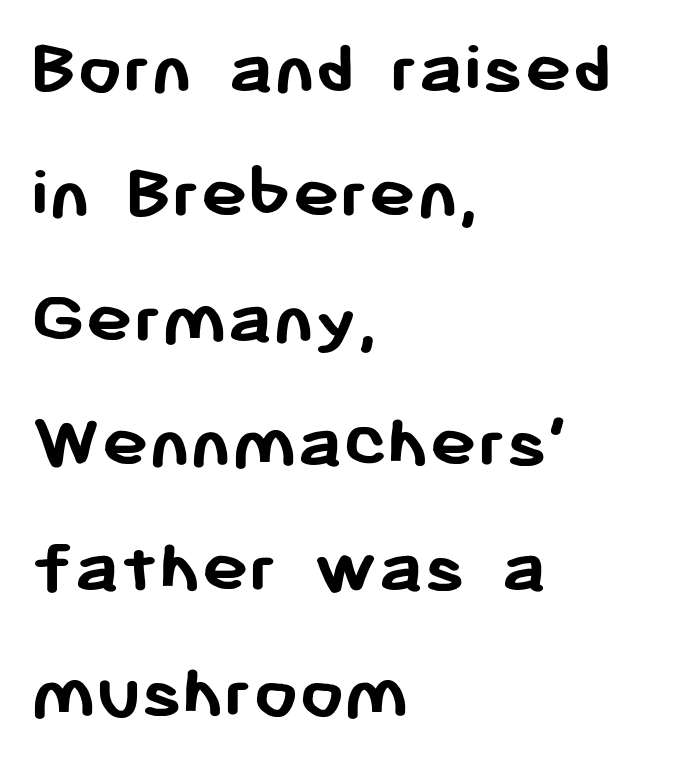
Q: Is the text bold? A: Yes.
Q: Is the text italic (slanted)? A: No, it is upright.
Q: Is the typeface a serif or a sans-serif typeface? A: Sans-serif.
Q: Is the text underlined? A: No.
Q: How is the paragraph aligned? A: Left-aligned.
Q: Is the spacing between letters normal or unusually wide? A: Normal.
Q: Is the spacing between lines tight, normal or loose? A: Normal.
Q: Width (condensed, normal, or wide)? A: Normal.
Q: Stroke contrast? A: Low.
Q: x-height? A: Medium.
Q: Monospaced? A: No.
